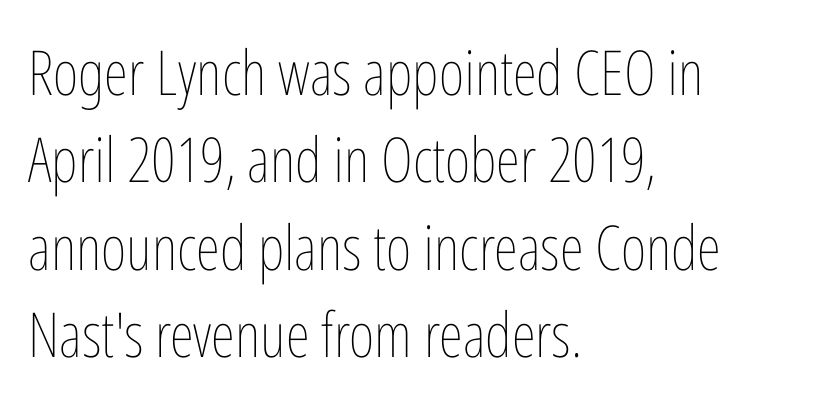
Weight: not bold — regular or lighter. Notice how the passage keeps a crisp vertical edge on the left only. You could not count columns in this text — the font is proportionally spaced. Quick note: underline off. Style check: upright.
